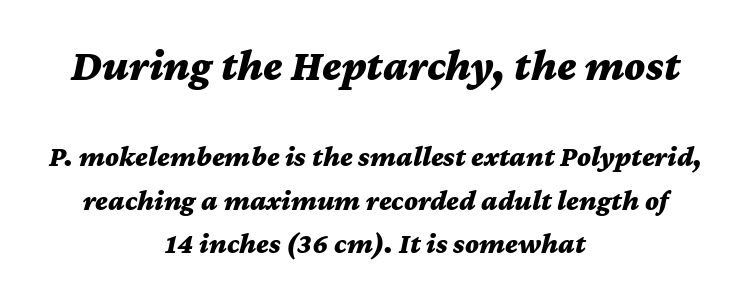
Has an underline been added? It has not. You could call the tracking neutral — neither tight nor loose. Look at the stroke-to-counter ratio: heavy, a bold. Looks like regular typesetting: each glyph gets only the width it needs. Both edges are ragged and mirror each other, which tells us the setting is centered. Size hierarchy here favors the leading block over the trailing one.
